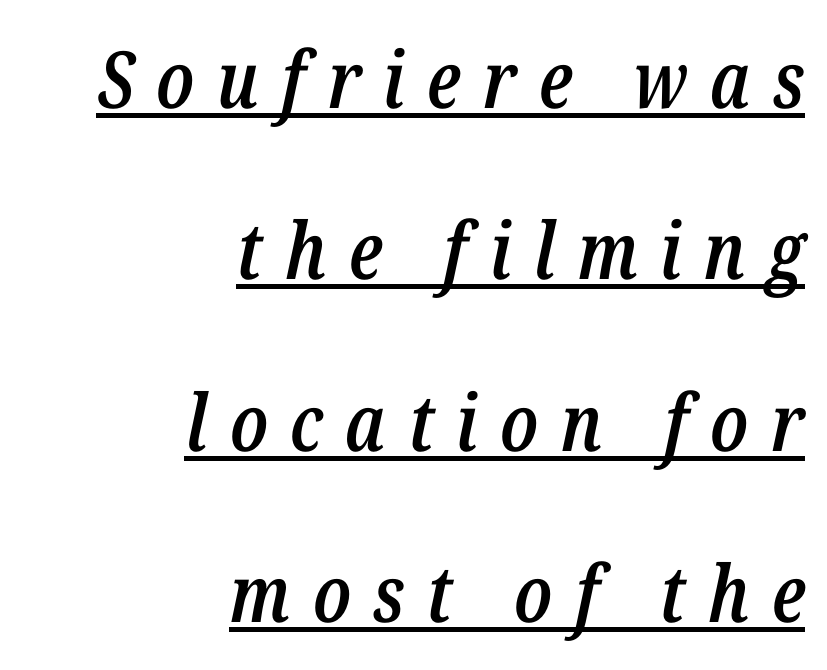
The face used here has a pronounced slope to its letters. The paragraph has a hard right edge and a soft left edge. Underlined type. You could not count columns in this text — the font is proportionally spaced. Rows of type keep a wide berth in the vertical direction. The font is running at a semibold setting, under full bold.
